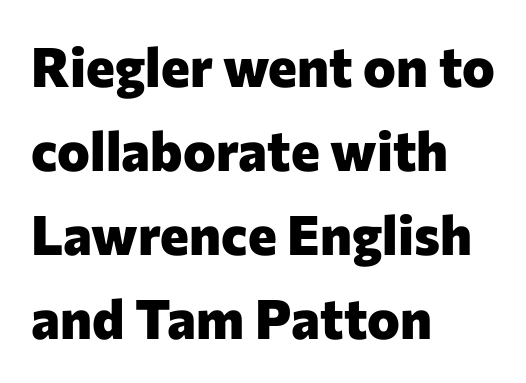
Horizontally, the lines are justified to the leading edge only. Heft: maximum for text — a bold. The words here are not underlined. Think of a printed novel: that variable character pitch is what you see here. Is there much room between lines? A standard amount, neither cramped nor airy. Inter-character spacing is left at the font's built-in metrics.
